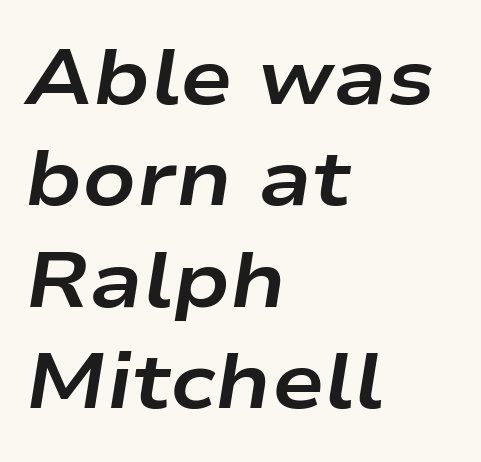
{"italic": "yes", "lean": "right", "slant_degrees": 9, "bold": "yes", "weight": "bold", "width": "wide", "stroke_contrast": "low", "x_height": "medium", "monospaced": "no", "underline": "no", "align": "left", "line_spacing": "normal", "line_spacing_ratio": 1.3, "letter_spacing": "normal", "letter_spacing_em": 0.0, "glyph_px": 78}
